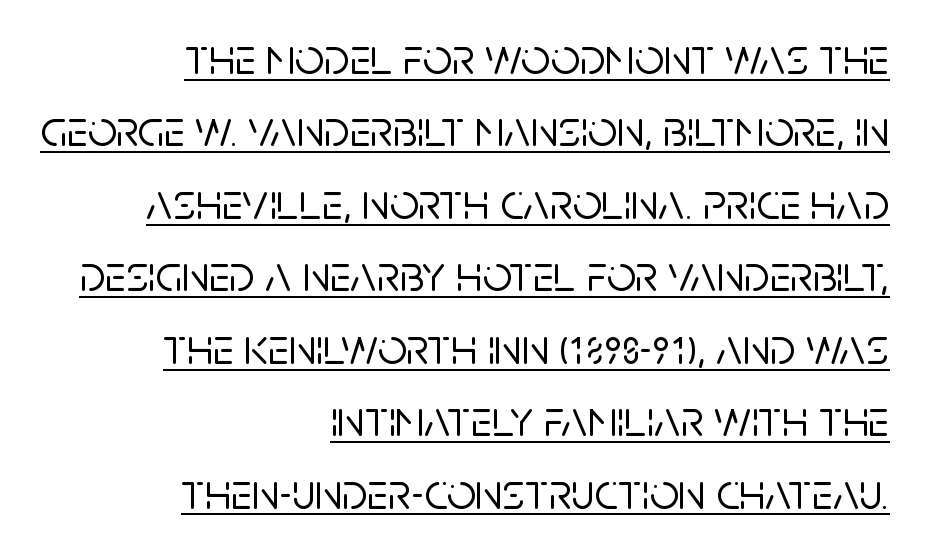
{"serif": "no", "italic": "no", "width": "normal", "stroke_contrast": "low", "x_height": "large", "monospaced": "no", "underline": "yes", "align": "right", "line_spacing": "normal", "line_spacing_ratio": 1.42, "letter_spacing": "normal", "letter_spacing_em": 0.0, "glyph_px": 51}
